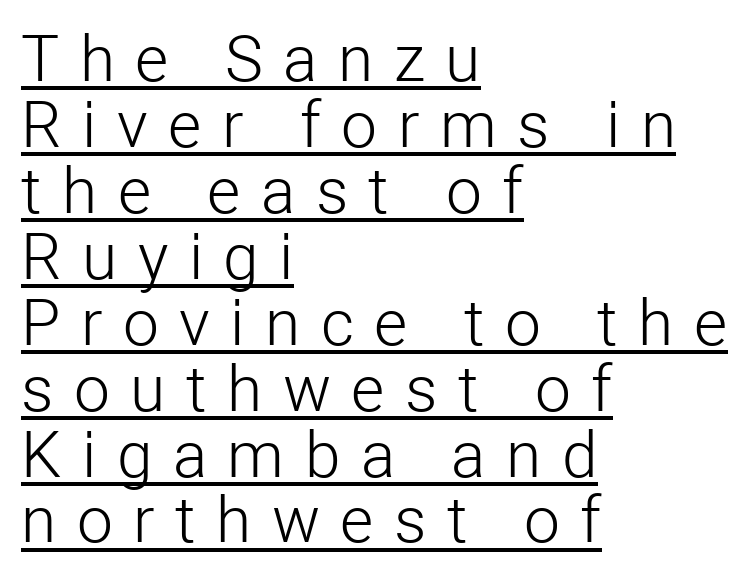
Q: Is the text bold? A: No.
Q: Is the text italic (slanted)? A: No, it is upright.
Q: Is the typeface a serif or a sans-serif typeface? A: Sans-serif.
Q: Is the text underlined? A: Yes.
Q: How is the paragraph aligned? A: Left-aligned.
Q: Is the spacing between letters normal or unusually wide? A: Unusually wide.
Q: Is the spacing between lines tight, normal or loose? A: Tight.
Q: Width (condensed, normal, or wide)? A: Normal.
Q: Stroke contrast? A: Low.
Q: x-height? A: Medium.
Q: Monospaced? A: No.
